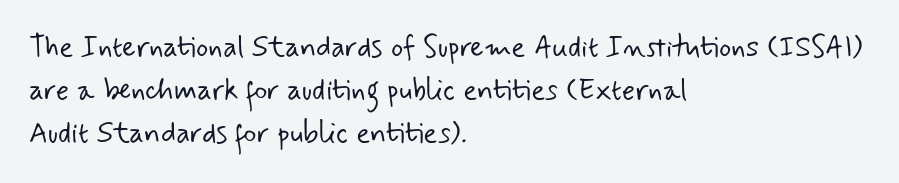
In terms of letterform style, serifs are entirely absent. Horizontal alignment here is leftward, the default for most running prose. Weight: regular or lighter. The line-height multiplier appears to be the usual default.
